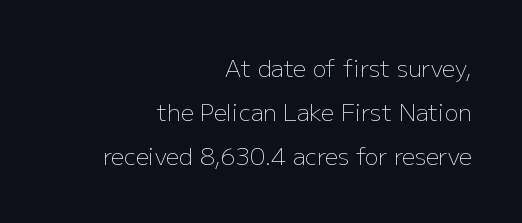
The image shows 23 px text type, upright; set right-aligned, loose line spacing (1.92x), normal letter spacing, not underlined.
